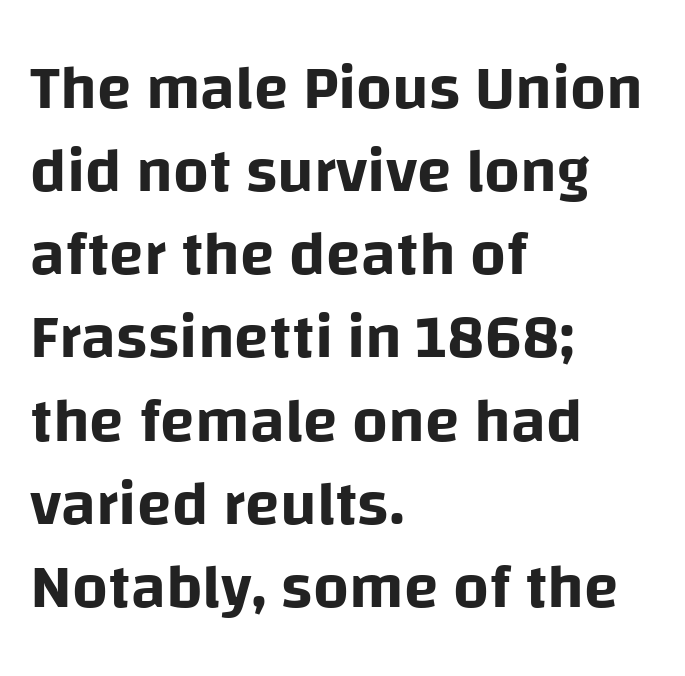
{"serif": "no", "italic": "no", "width": "normal", "stroke_contrast": "low", "x_height": "large", "monospaced": "no", "underline": "no", "align": "left", "line_spacing": "normal", "line_spacing_ratio": 1.32, "letter_spacing": "normal", "letter_spacing_em": 0.0, "glyph_px": 63}
